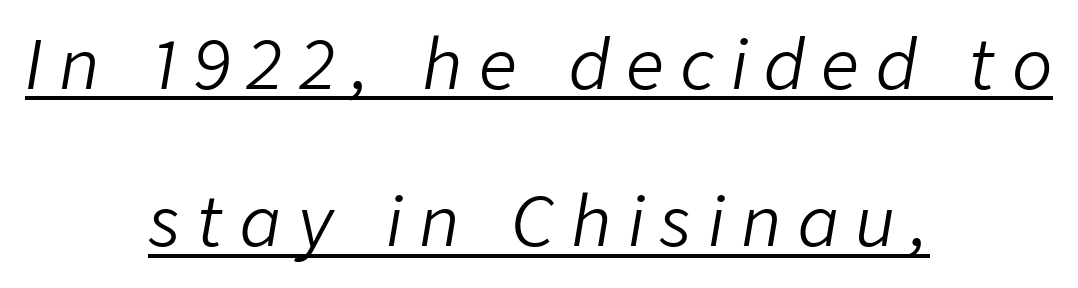
Q: Is the text bold? A: No.
Q: Is the text italic (slanted)? A: Yes, it leans right by about 9 degrees.
Q: Is the text underlined? A: Yes.
Q: How is the paragraph aligned? A: Centered.
Q: Is the spacing between letters normal or unusually wide? A: Unusually wide.
Q: Is the spacing between lines tight, normal or loose? A: Loose.
Q: Width (condensed, normal, or wide)? A: Normal.
Q: Stroke contrast? A: Low.
Q: x-height? A: Medium.
Q: Monospaced? A: No.
